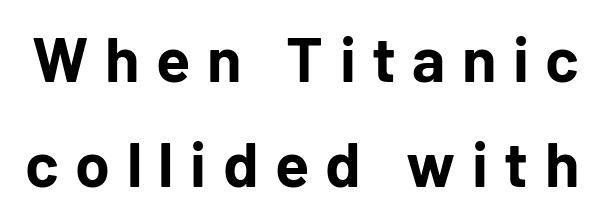
The image shows 63 px bold sans-serif type, upright; set normal line spacing (1.67x), unusually wide letter spacing (+0.26 em), not underlined; low stroke contrast and a medium x-height.
